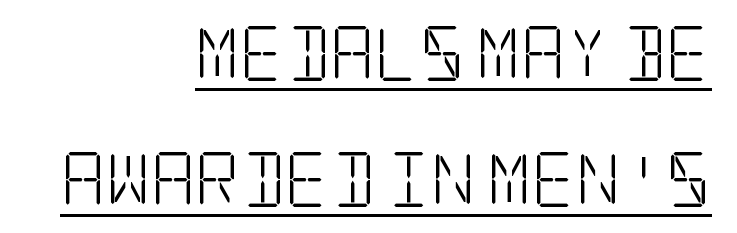
The designer went with a serif here, giving each stem small feet. Stroke mass is kept to a normal reading level or below. Underlining? Definitely there. Successive baselines arrive slowly, with a big drop between each. Honestly, the letter spacing is just normal — you wouldn't notice it.
